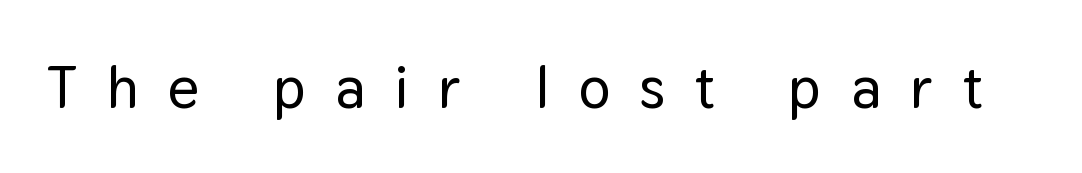
The designer went with a sans here, leaving each stem footless. Note the varied advance widths — an 'i' is clearly narrower than an 'm'. Honestly, the letter spacing is so wide it's the main thing you notice. Bare-footed words on every line. Italic? Not at all — the glyphs are vertical.
